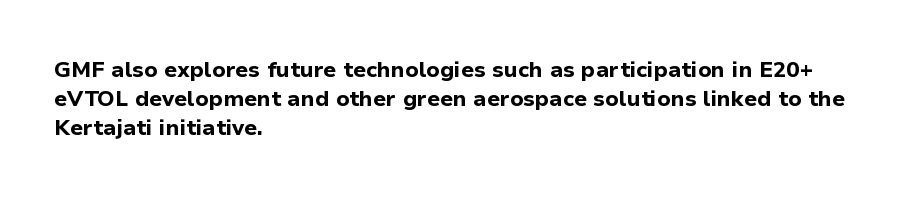
Q: Is the text bold? A: Yes.
Q: Is the text italic (slanted)? A: No, it is upright.
Q: Is the text underlined? A: No.
Q: How is the paragraph aligned? A: Left-aligned.
Q: Is the spacing between letters normal or unusually wide? A: Normal.
Q: Is the spacing between lines tight, normal or loose? A: Normal.
